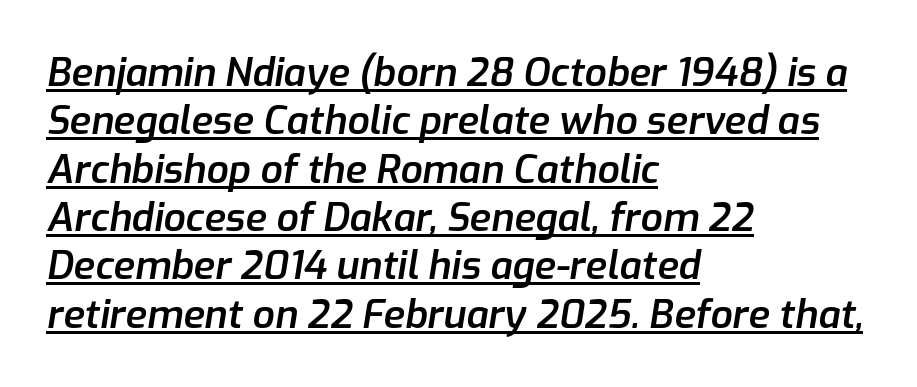
{"italic": "yes", "lean": "right", "slant_degrees": 9, "bold": "semi", "weight": "semibold", "width": "normal", "stroke_contrast": "low", "x_height": "medium", "monospaced": "no", "underline": "yes", "align": "left", "line_spacing_ratio": 1.24, "letter_spacing": "normal", "letter_spacing_em": 0.0, "glyph_px": 39}
